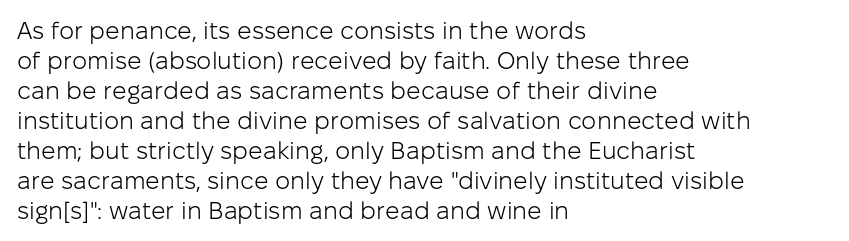
Q: Is the text bold? A: No.
Q: Is the text italic (slanted)? A: No, it is upright.
Q: Is the text underlined? A: No.
Q: How is the paragraph aligned? A: Left-aligned.
Q: Is the spacing between letters normal or unusually wide? A: Normal.
Q: Is the spacing between lines tight, normal or loose? A: Normal.
